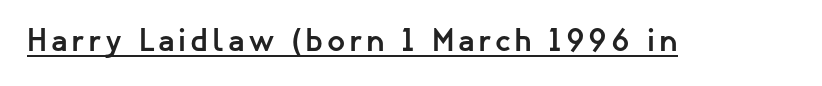
Q: Is the text bold? A: Yes.
Q: Is the text italic (slanted)? A: No, it is upright.
Q: Is the typeface a serif or a sans-serif typeface? A: Sans-serif.
Q: Is the text underlined? A: Yes.
Q: Width (condensed, normal, or wide)? A: Normal.
Q: Stroke contrast? A: Low.
Q: x-height? A: Medium.
Q: Monospaced? A: No.
